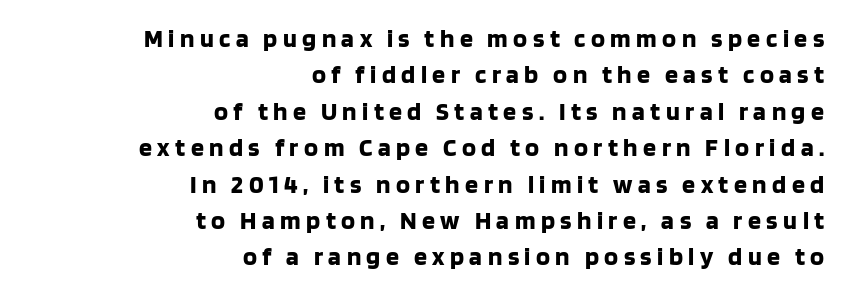
Q: Is the text bold? A: Yes.
Q: Is the text italic (slanted)? A: No, it is upright.
Q: Is the text underlined? A: No.
Q: How is the paragraph aligned? A: Right-aligned.
Q: Is the spacing between letters normal or unusually wide? A: Unusually wide.
Q: Is the spacing between lines tight, normal or loose? A: Normal.
